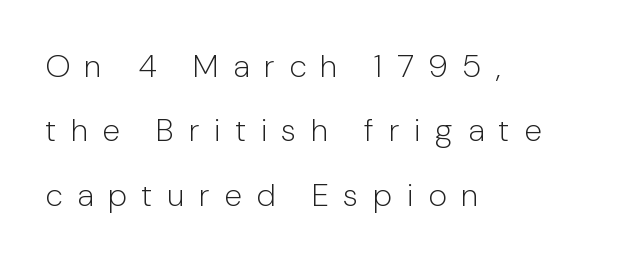
Q: Is the text bold? A: No.
Q: Is the text italic (slanted)? A: No, it is upright.
Q: Is the typeface a serif or a sans-serif typeface? A: Sans-serif.
Q: Is the text underlined? A: No.
Q: How is the paragraph aligned? A: Left-aligned.
Q: Is the spacing between letters normal or unusually wide? A: Unusually wide.
Q: Is the spacing between lines tight, normal or loose? A: Loose.
Q: Width (condensed, normal, or wide)? A: Normal.
Q: Stroke contrast? A: Low.
Q: x-height? A: Medium.
Q: Monospaced? A: No.
